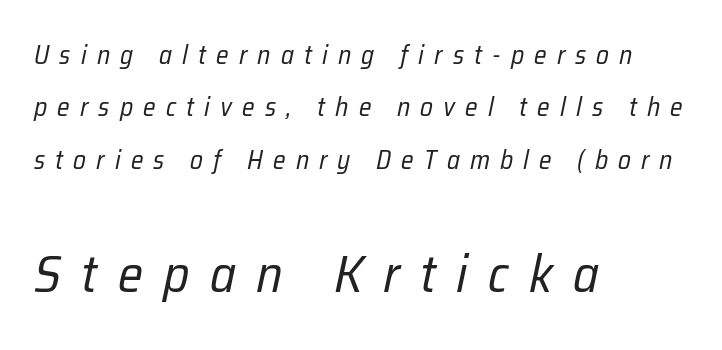
The image shows 52 px regular-weight, condensed type, italic (leaning right); set left-aligned, loose line spacing (2.01x), unusually wide letter spacing (+0.39 em), not underlined; the second (bottom) block is 2.0x larger; low stroke contrast and a medium x-height.
